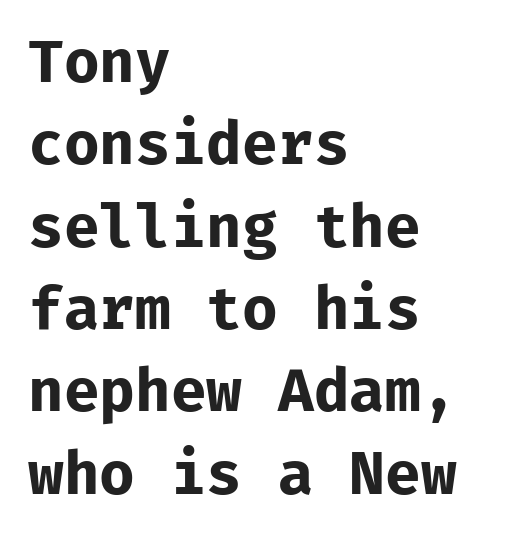
{"serif": "no", "italic": "no", "bold": "yes", "weight": "bold", "width": "normal", "stroke_contrast": "low", "x_height": "medium", "underline": "no", "align": "left", "line_spacing": "normal", "line_spacing_ratio": 1.42, "letter_spacing": "normal", "letter_spacing_em": 0.0, "glyph_px": 58}
